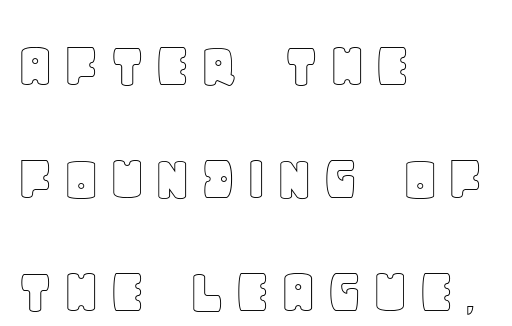
The image shows 67 px text type, upright; set left-aligned, normal line spacing (1.69x), not underlined; a large x-height.
